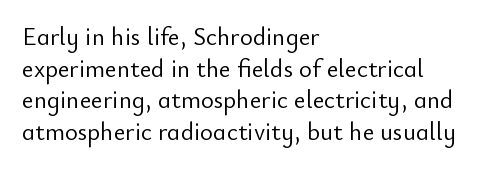
The image shows 25 px text type, upright; set left-aligned, normal line spacing (1.27x), normal letter spacing, not underlined.
